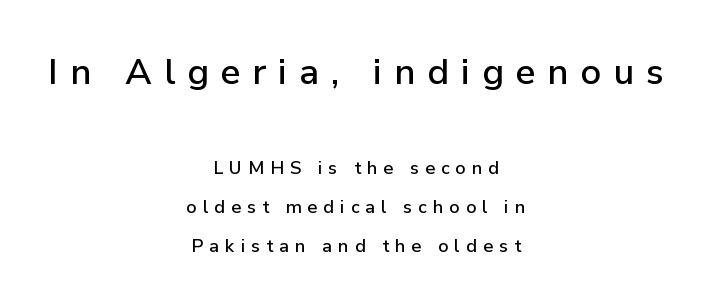
The image shows 36 px sans-serif type, upright; set centered, loose line spacing (2.19x), unusually wide letter spacing (+0.33 em), not underlined; the first (top) block is 2.0x larger; low stroke contrast and a medium x-height.
